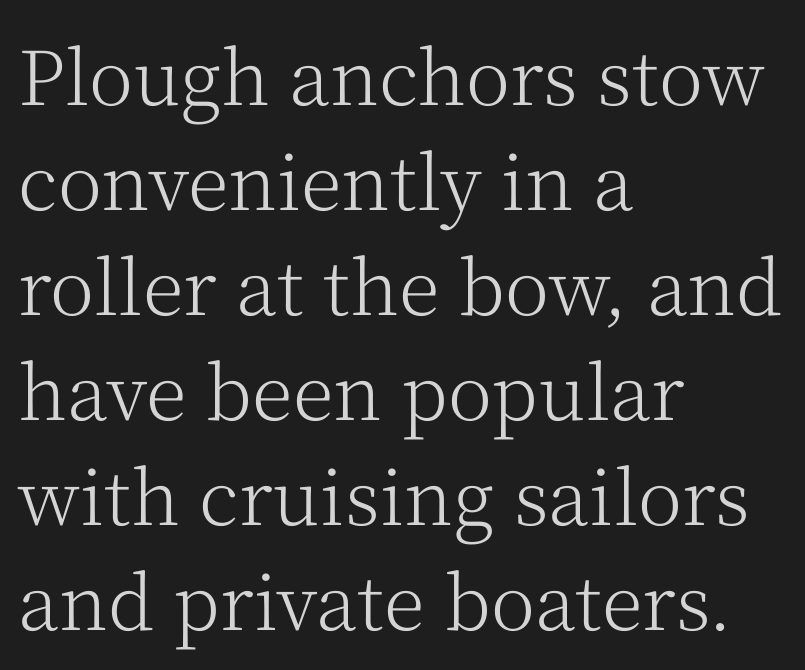
{"serif": "yes", "italic": "no", "bold": "no", "weight": "light", "width": "normal", "stroke_contrast": "medium", "x_height": "medium", "monospaced": "no", "underline": "no", "align": "left", "line_spacing": "normal", "line_spacing_ratio": 1.4, "letter_spacing": "normal", "letter_spacing_em": 0.0, "glyph_px": 75}
